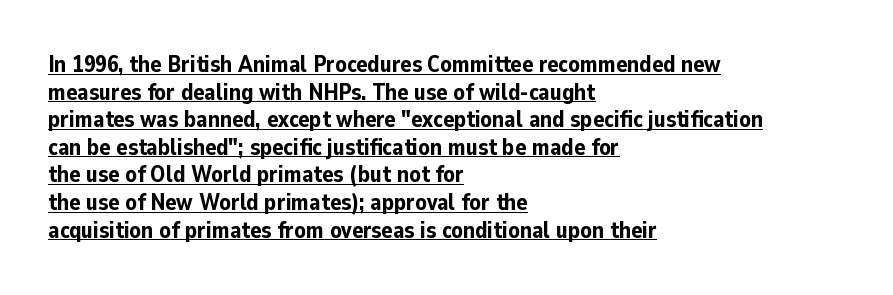
Q: Is the text bold? A: Yes.
Q: Is the text italic (slanted)? A: No, it is upright.
Q: Is the text underlined? A: Yes.
Q: How is the paragraph aligned? A: Left-aligned.
Q: Is the spacing between letters normal or unusually wide? A: Normal.
